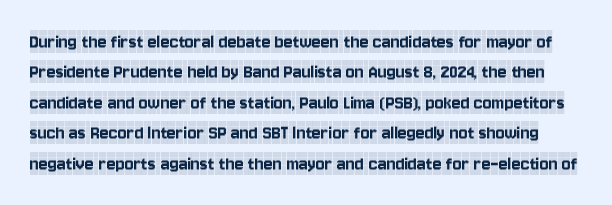
Q: Is the text italic (slanted)? A: No, it is upright.
Q: Is the text underlined? A: No.
Q: Is the spacing between letters normal or unusually wide? A: Normal.
Q: Is the spacing between lines tight, normal or loose? A: Normal.
